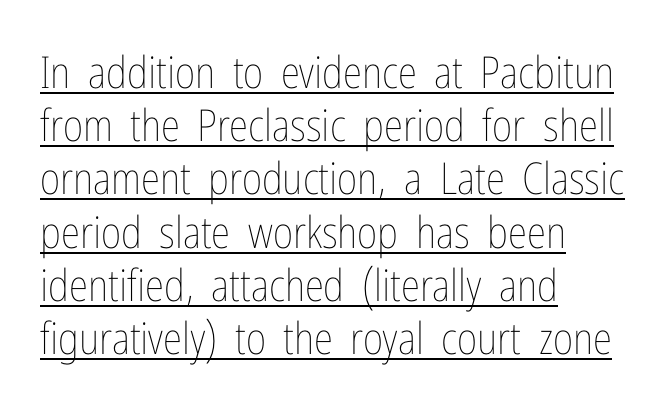
{"italic": "no", "bold": "no", "weight": "thin", "width": "condensed", "stroke_contrast": "low", "x_height": "medium", "monospaced": "no", "underline": "yes", "align": "left", "line_spacing_ratio": 1.21, "letter_spacing": "normal", "letter_spacing_em": 0.0, "glyph_px": 44}
